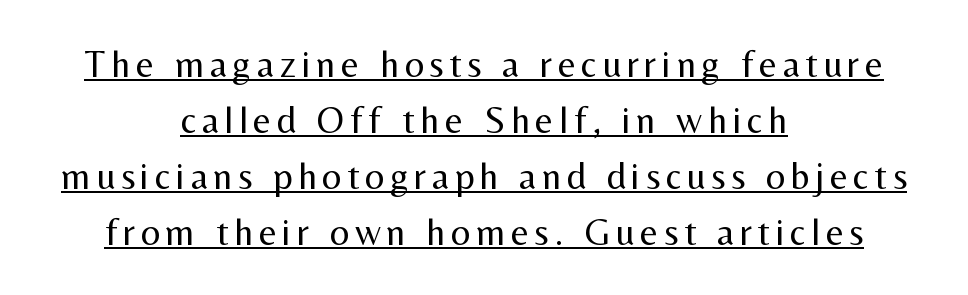
The image shows 38 px regular-weight sans-serif type, upright; set centered, normal line spacing (1.47x), underlined; medium stroke contrast and a medium x-height.
